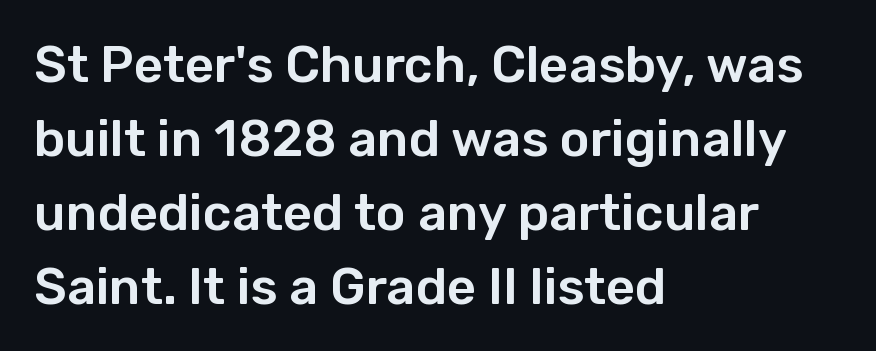
The image shows 51 px sans-serif type, upright; set left-aligned, normal line spacing (1.45x), normal letter spacing, not underlined; low stroke contrast and a medium x-height.
